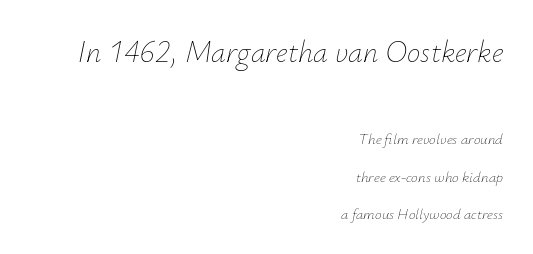
The image shows 30 px thin type, italic (leaning right); set right-aligned, loose line spacing (2.48x), normal letter spacing, not underlined; the first (top) block is 2.0x larger; low stroke contrast and a small x-height.
